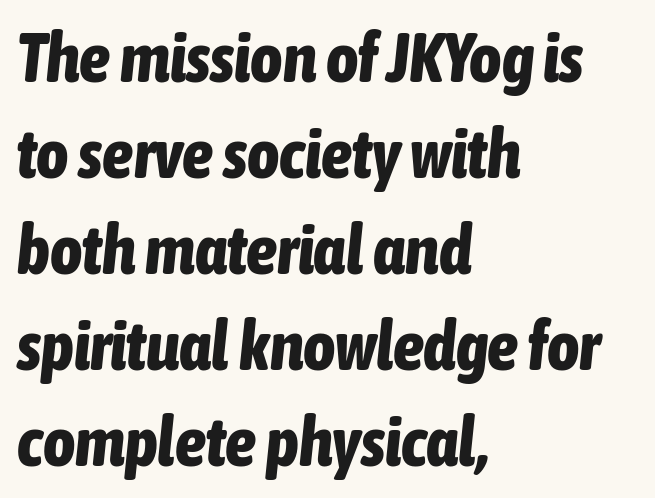
Students, note that the glyphs here touch the page at normal intervals. No word sits above an underline. The typography opts for an oblique posture over an upright one. These lines are rendered in a variable-pitch font.
